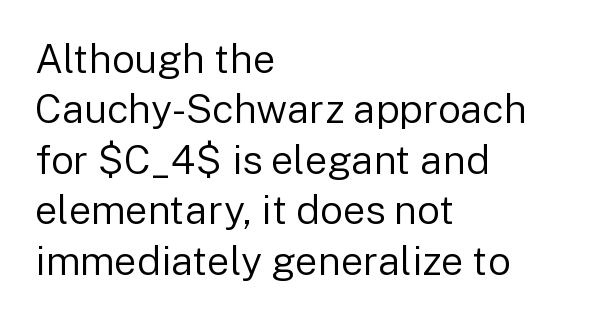
Q: Is the text bold? A: No.
Q: Is the text italic (slanted)? A: No, it is upright.
Q: Is the typeface a serif or a sans-serif typeface? A: Sans-serif.
Q: Is the text underlined? A: No.
Q: How is the paragraph aligned? A: Left-aligned.
Q: Is the spacing between letters normal or unusually wide? A: Normal.
Q: Is the spacing between lines tight, normal or loose? A: Normal.
Q: Width (condensed, normal, or wide)? A: Normal.
Q: Stroke contrast? A: Low.
Q: x-height? A: Medium.
Q: Monospaced? A: No.
